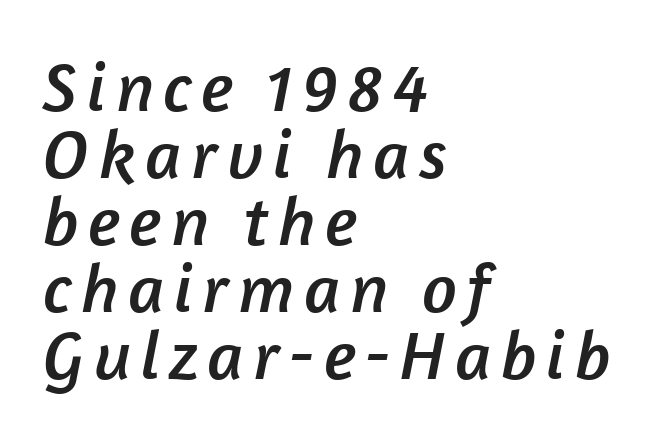
{"serif": "no", "width": "normal", "stroke_contrast": "low", "x_height": "medium", "monospaced": "no", "underline": "no", "align": "left", "line_spacing": "tight", "line_spacing_ratio": 0.97, "glyph_px": 69}
